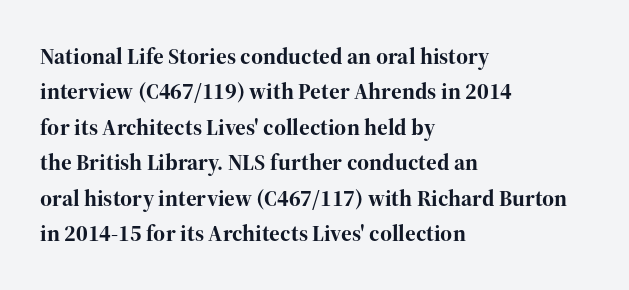
Q: Is the text bold? A: Yes.
Q: Is the text italic (slanted)? A: No, it is upright.
Q: Is the text underlined? A: No.
Q: How is the paragraph aligned? A: Left-aligned.
Q: Is the spacing between letters normal or unusually wide? A: Normal.
Q: Is the spacing between lines tight, normal or loose? A: Normal.
